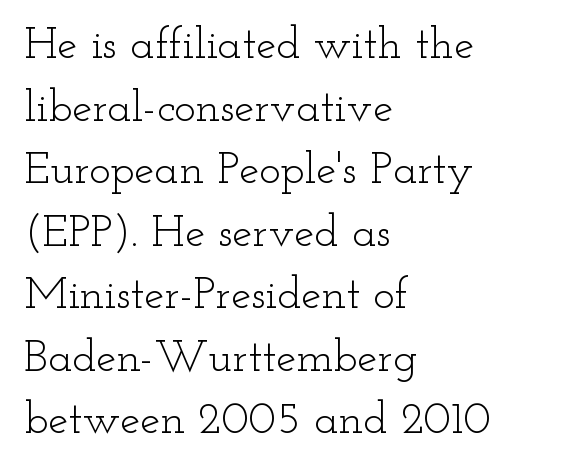
{"serif": "yes", "italic": "no", "bold": "no", "weight": "light", "width": "wide", "stroke_contrast": "low", "x_height": "small", "monospaced": "no", "underline": "no", "align": "left", "line_spacing": "normal", "line_spacing_ratio": 1.39, "letter_spacing": "normal", "letter_spacing_em": 0.0, "glyph_px": 45}
